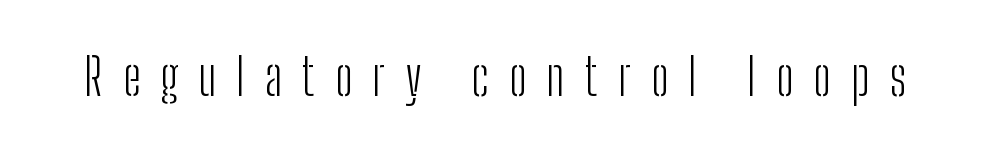
The face used here is a sans, in the tradition of grotesques and geometrics. Here the glyphs are tracked loosely, breaking word shapes into spaced letters. In terms of posture, this sample is upright. The rendering uses natural spacing where letterforms have individual widths. Any mark beneath the type? The region is blank. Nothing heavy about these letters — not bold at all.
